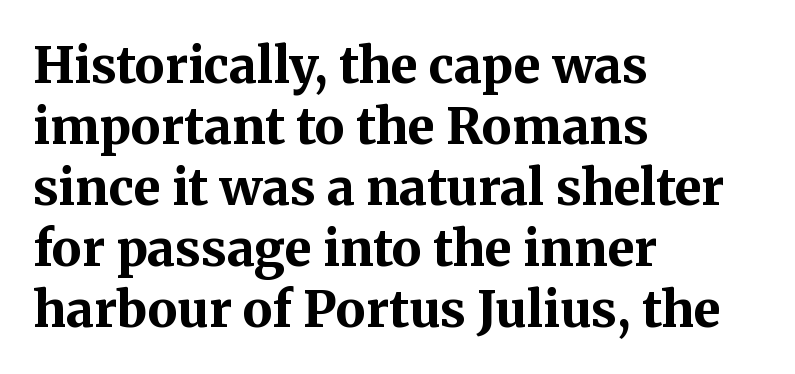
The image shows 50 px bold serif type, upright; set left-aligned, line spacing 1.22x, normal letter spacing, not underlined; medium stroke contrast and a medium x-height.
